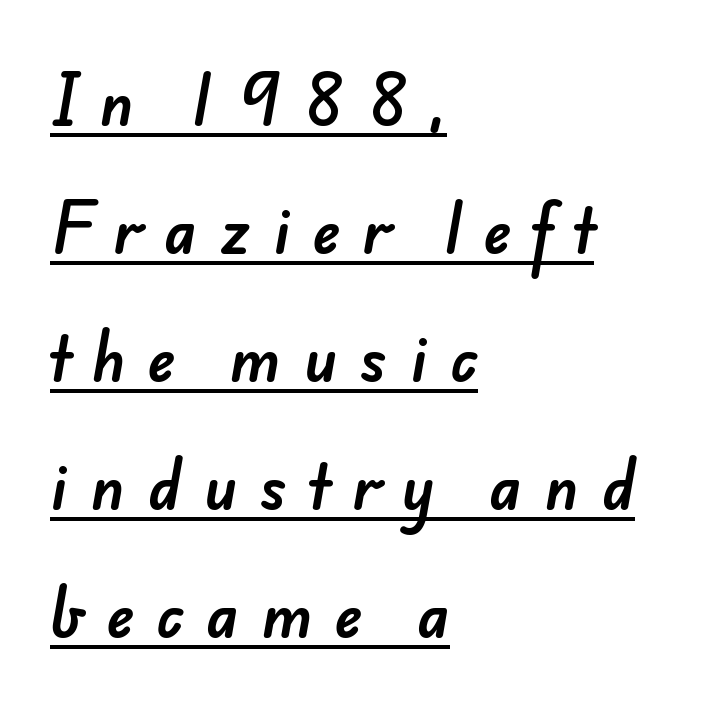
{"serif": "no", "width": "normal", "stroke_contrast": "low", "x_height": "small", "monospaced": "no", "underline": "yes", "align": "left", "line_spacing": "loose", "line_spacing_ratio": 2.17, "letter_spacing": "wide", "letter_spacing_em": 0.38, "glyph_px": 59}
